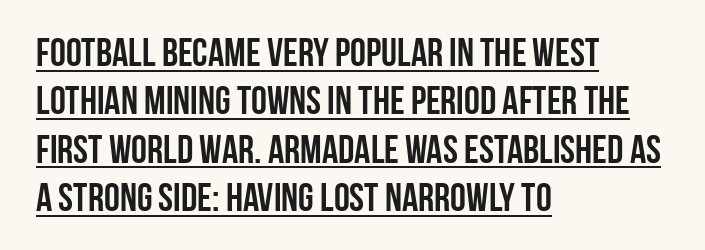
Does the lettering tilt? It doesn't — this is upright. If you drew a ruler down the left edge, every line would touch it. Varying glyph widths throughout — classic text-font behaviour. I'd describe the lettering as bold — thick and assertive. Is this a sans? Yes — the strokes have no serifs. Standard letterfit; no display-style spreading of the glyphs.
